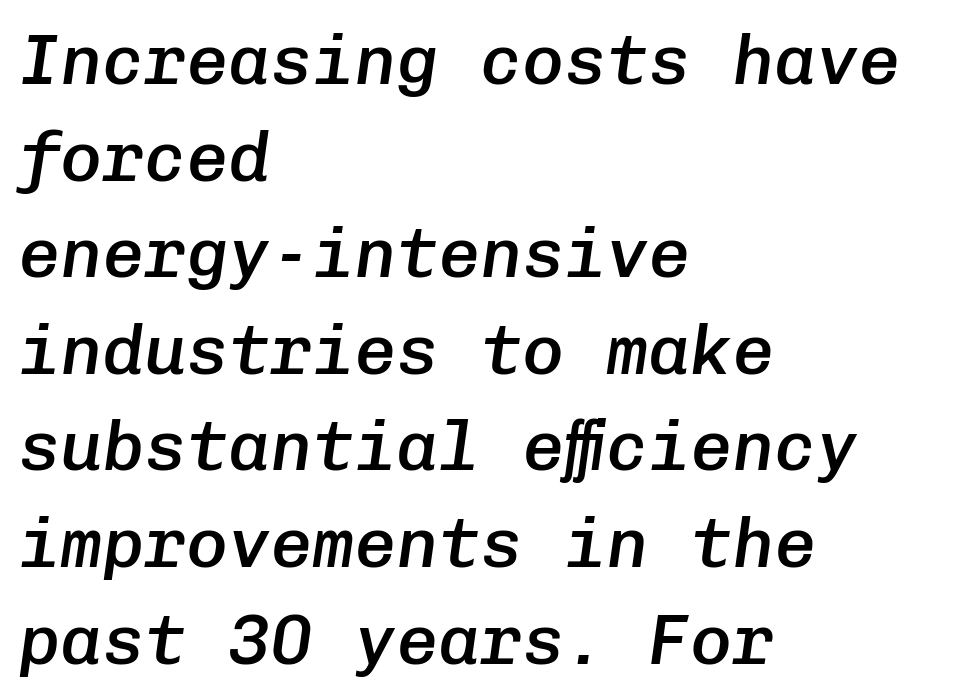
Compared with ordinary roman type, these characters are visibly tilted. Is the letter spacing exaggerated? No — it looks like the ordinary default. The letters march in equal steps, a hallmark of fixed-pitch type. The strokes are fattened partway — semibold, not bold. Honestly, the row spacing looks completely unremarkable. This sample is left-justified, so line endings fall wherever the words run out.
